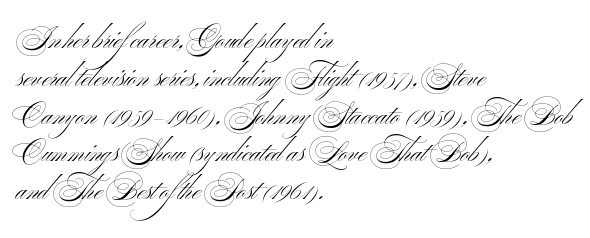
The image shows 27 px text type; set left-aligned, normal line spacing (1.4x), normal letter spacing, not underlined.
